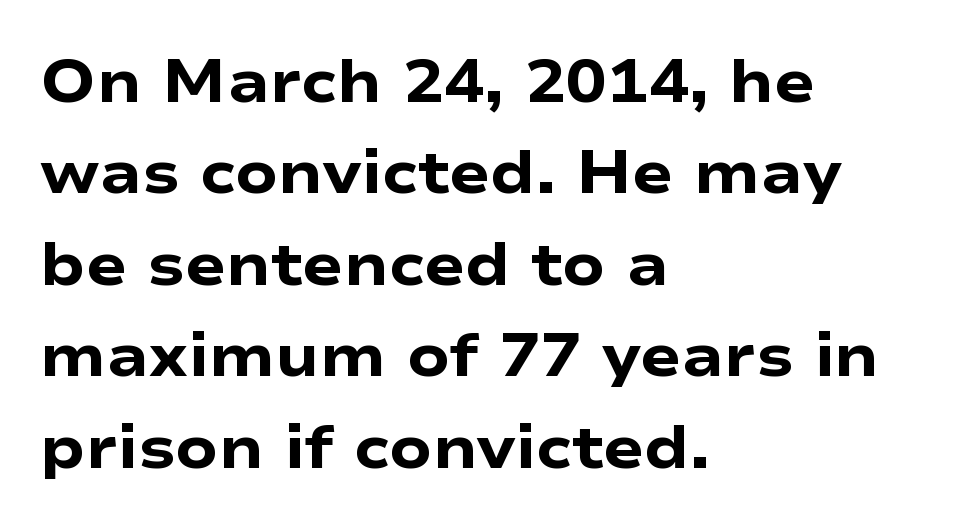
{"serif": "no", "italic": "no", "bold": "yes", "weight": "heavy", "width": "wide", "stroke_contrast": "low", "x_height": "medium", "monospaced": "no", "underline": "no", "align": "left", "line_spacing": "normal", "line_spacing_ratio": 1.5, "letter_spacing": "normal", "letter_spacing_em": 0.0, "glyph_px": 61}
